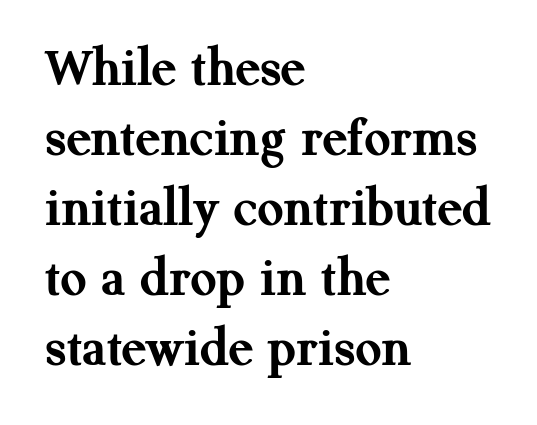
The image shows 57 px semibold serif type, upright; set left-aligned, line spacing 1.23x, normal letter spacing, not underlined; medium stroke contrast and a medium x-height.
